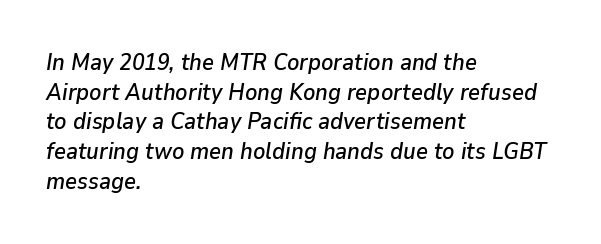
Q: Is the text italic (slanted)? A: Yes, it leans right by about 9 degrees.
Q: Is the text underlined? A: No.
Q: How is the paragraph aligned? A: Left-aligned.
Q: Is the spacing between letters normal or unusually wide? A: Normal.
Q: Is the spacing between lines tight, normal or loose? A: Normal.
